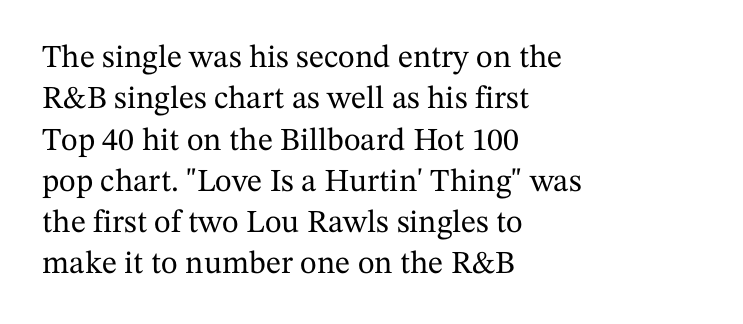
The image shows 32 px serif type, upright; set left-aligned, normal line spacing (1.29x), normal letter spacing, not underlined; medium stroke contrast and a medium x-height.
